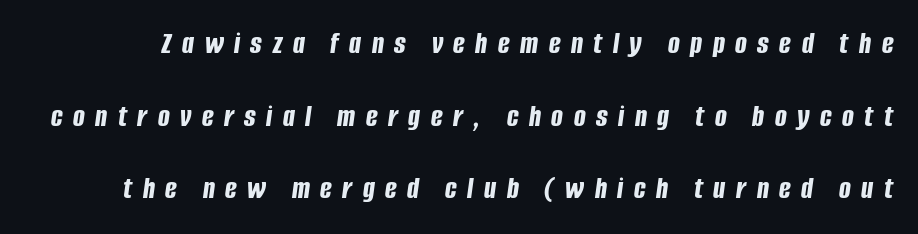
Descender tails drop into unmarked territory. The passage shown is typed in a proportional face where columns would drift. These lines carry a lot of weight — the face is fully bold. Between one letter and the next there's a generous, obvious gap. The lines are spread far apart with generous leading.
